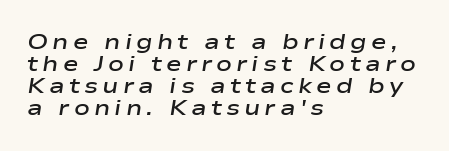
Q: Is the text bold? A: Semi-bold.
Q: Is the text italic (slanted)? A: Yes, it leans right by about 9 degrees.
Q: Is the text underlined? A: No.
Q: How is the paragraph aligned? A: Left-aligned.
Q: Is the spacing between letters normal or unusually wide? A: Unusually wide.
Q: Is the spacing between lines tight, normal or loose? A: Tight.
